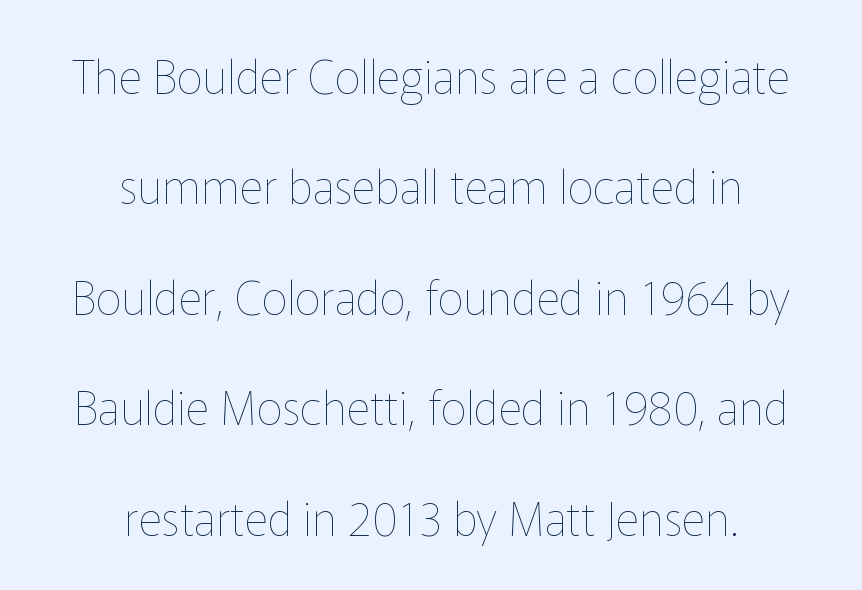
The image shows 46 px thin type, upright; set centered, loose line spacing (2.4x), normal letter spacing, not underlined; low stroke contrast and a medium x-height.
